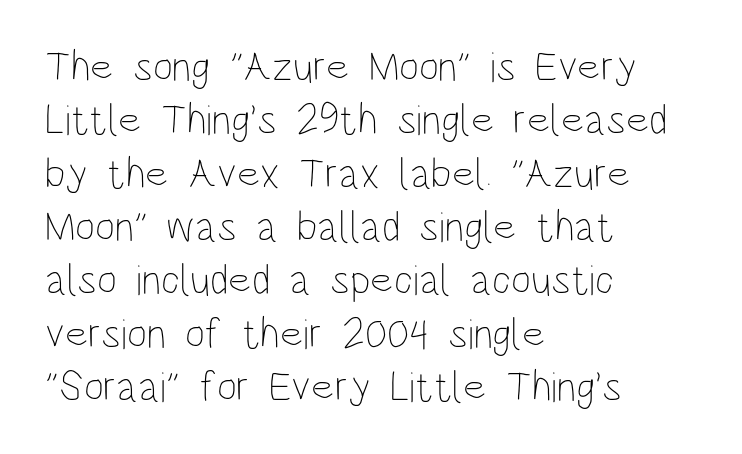
The strokes carry an ordinary text weight at most. Line starts are locked; line ends wander. The type sits square on the baseline with zero lean. Look at the tracking — it's just the regular setting, nothing added. Rule under the text: the space is simply empty. Here the designer chose a conventional face with non-uniform glyph widths.
